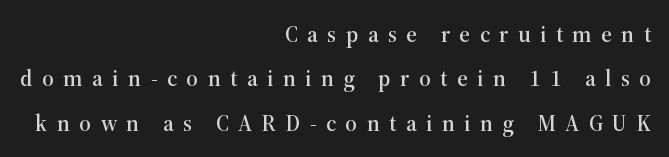
Q: Is the text italic (slanted)? A: No, it is upright.
Q: Is the text underlined? A: No.
Q: How is the paragraph aligned? A: Right-aligned.
Q: Is the spacing between letters normal or unusually wide? A: Unusually wide.
Q: Is the spacing between lines tight, normal or loose? A: Loose.
